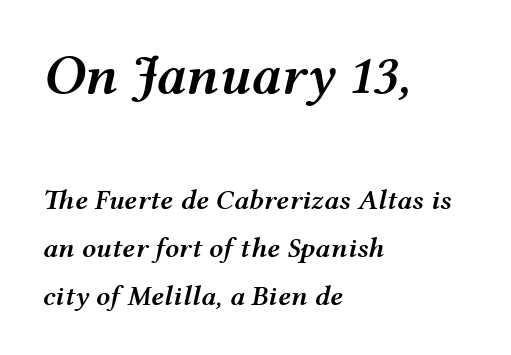
Q: Is the text bold? A: Semi-bold.
Q: Is the text italic (slanted)? A: Yes, it leans right by about 12 degrees.
Q: Is the text underlined? A: No.
Q: How is the paragraph aligned? A: Left-aligned.
Q: Is the spacing between letters normal or unusually wide? A: Normal.
Q: Which block of text is set in a larger size, the first (top) or the second (bottom)? A: The first (top) one.
Q: Width (condensed, normal, or wide)? A: Wide.
Q: Stroke contrast? A: Medium.
Q: x-height? A: Medium.
Q: Monospaced? A: No.
